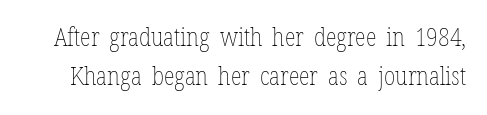
The image shows 25 px text type, upright; set normal line spacing (1.57x), normal letter spacing, not underlined.
